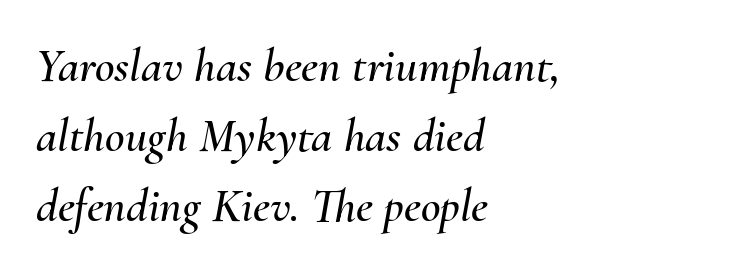
The image shows 48 px text type, italic (leaning right); set left-aligned, normal line spacing (1.46x), normal letter spacing, not underlined; medium stroke contrast and a small x-height.
